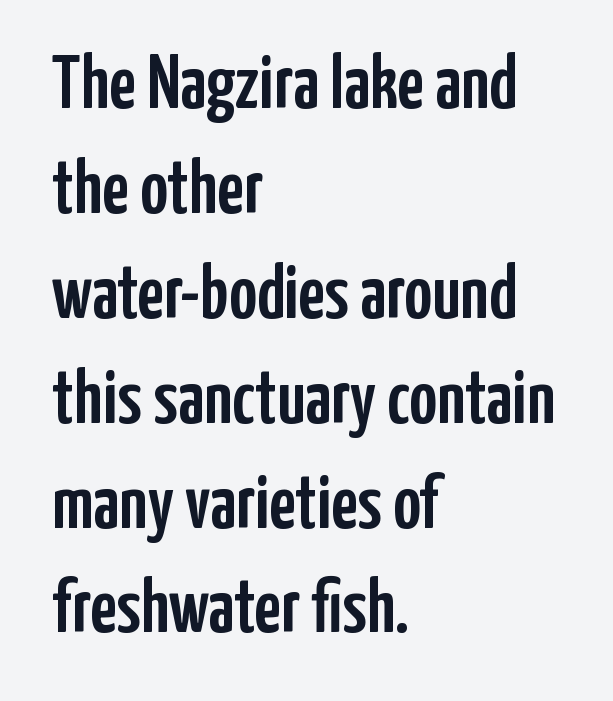
Q: Is the text italic (slanted)? A: No, it is upright.
Q: Is the typeface a serif or a sans-serif typeface? A: Sans-serif.
Q: Is the text underlined? A: No.
Q: How is the paragraph aligned? A: Left-aligned.
Q: Is the spacing between letters normal or unusually wide? A: Normal.
Q: Is the spacing between lines tight, normal or loose? A: Normal.
Q: Width (condensed, normal, or wide)? A: Condensed.
Q: Stroke contrast? A: Low.
Q: x-height? A: Medium.
Q: Monospaced? A: No.
